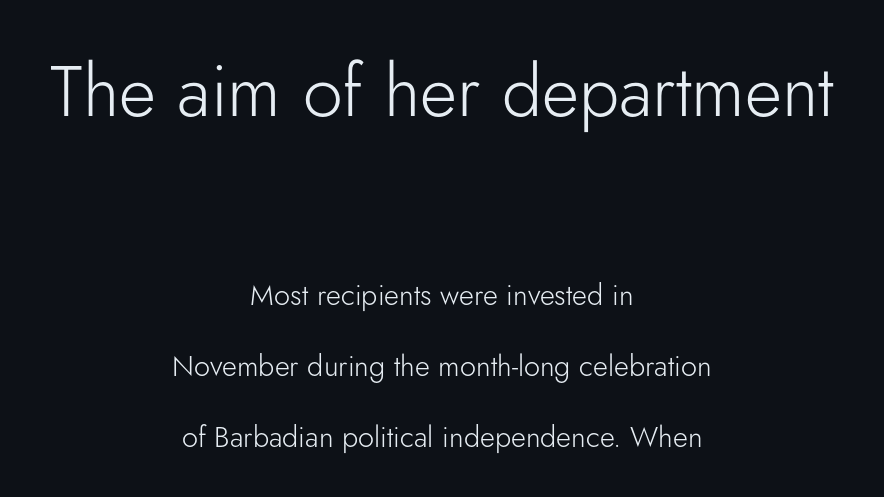
Q: Is the text bold? A: No.
Q: Is the text italic (slanted)? A: No, it is upright.
Q: Is the typeface a serif or a sans-serif typeface? A: Sans-serif.
Q: Is the text underlined? A: No.
Q: How is the paragraph aligned? A: Centered.
Q: Is the spacing between letters normal or unusually wide? A: Normal.
Q: Is the spacing between lines tight, normal or loose? A: Loose.
Q: Which block of text is set in a larger size, the first (top) or the second (bottom)? A: The first (top) one.
Q: Width (condensed, normal, or wide)? A: Normal.
Q: Stroke contrast? A: Low.
Q: x-height? A: Small.
Q: Monospaced? A: No.
